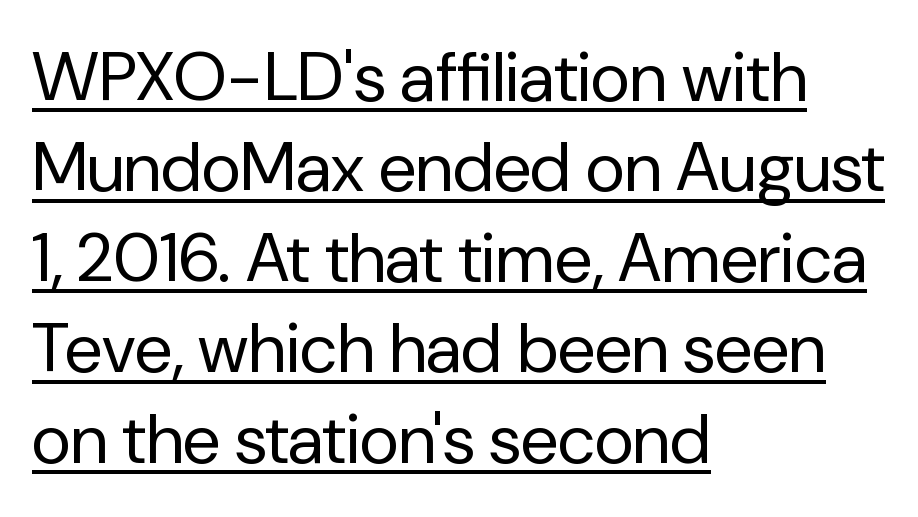
Posture: vertical. Students, observe: this is what conventionally led text looks like. To sum up the face: it is a sans, with no serifs. This is not heavy type; no bold has been used. This rendering features underlined lettering.
